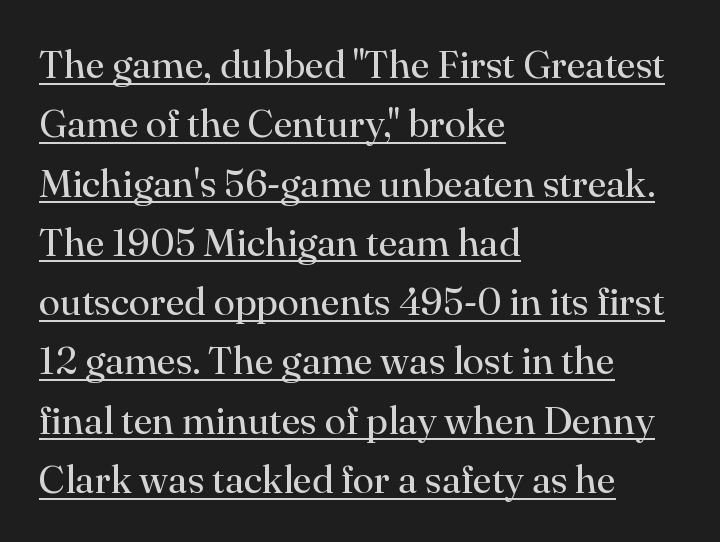
The text was rendered using a seriffed face with decorative stroke endings. The letters sit at their default tracking, neither squeezed nor spread. Note the varied advance widths — an 'i' is clearly narrower than an 'm'. Horizontally, the lines are justified to the leading edge only.
